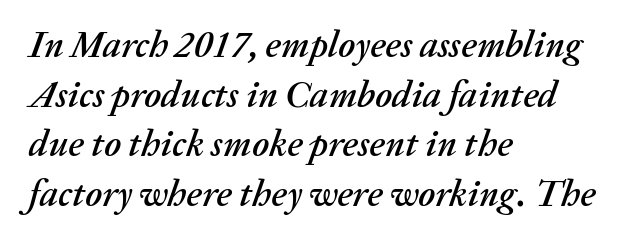
The image shows 37 px text type, italic (leaning right); set left-aligned, normal line spacing (1.34x), normal letter spacing, not underlined; medium stroke contrast and a medium x-height.
